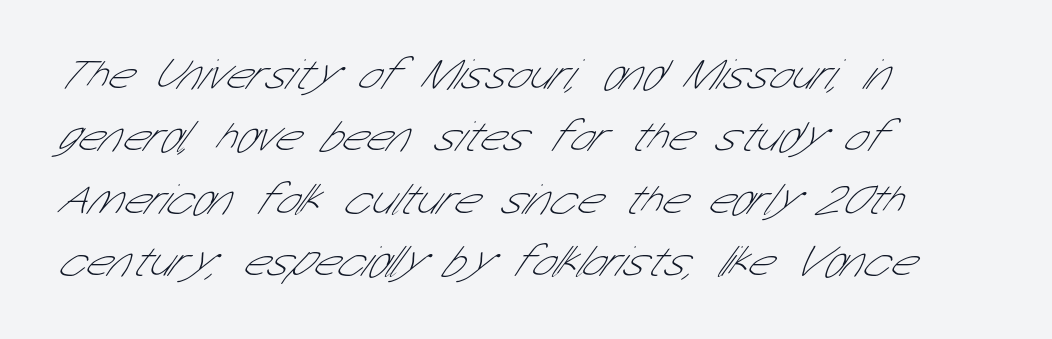
Weight: in the light-to-regular range. Character widths vary here, with narrow letters taking less room than wide ones. The leading is moderate, giving the passage an even texture. Caption: multi-line text, flush left, ragged right.
